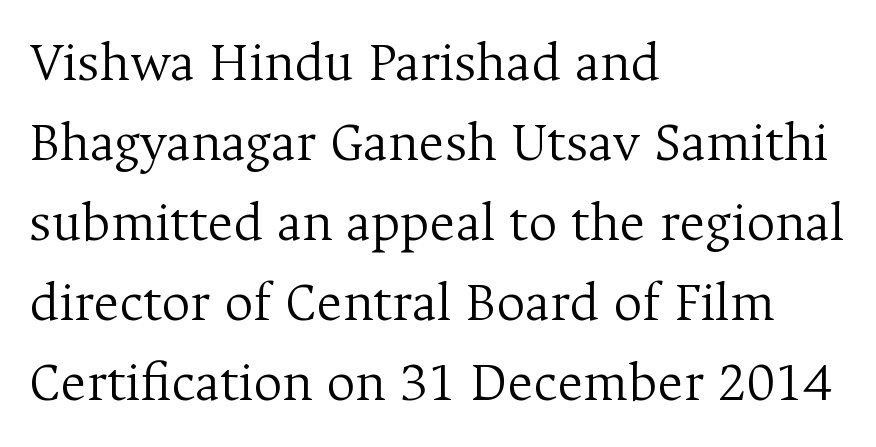
{"serif": "yes", "italic": "no", "bold": "no", "weight": "light", "width": "normal", "stroke_contrast": "medium", "x_height": "medium", "monospaced": "no", "underline": "no", "align": "left", "line_spacing": "normal", "line_spacing_ratio": 1.43, "letter_spacing": "normal", "letter_spacing_em": 0.0, "glyph_px": 56}
